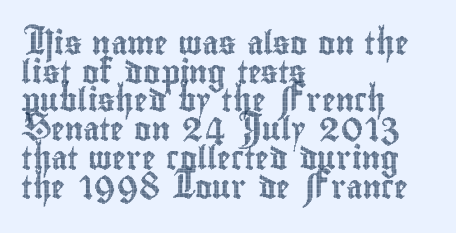
Q: Is the text italic (slanted)? A: No, it is upright.
Q: Is the text underlined? A: No.
Q: How is the paragraph aligned? A: Left-aligned.
Q: Is the spacing between letters normal or unusually wide? A: Normal.
Q: Is the spacing between lines tight, normal or loose? A: Normal.
